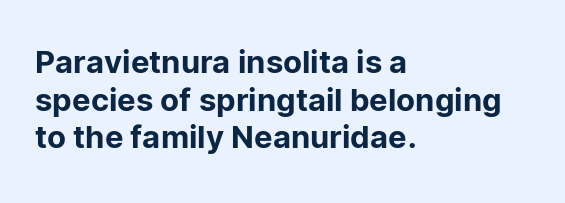
Q: Is the text italic (slanted)? A: No, it is upright.
Q: Is the typeface a serif or a sans-serif typeface? A: Sans-serif.
Q: Is the text underlined? A: No.
Q: How is the paragraph aligned? A: Left-aligned.
Q: Is the spacing between letters normal or unusually wide? A: Normal.
Q: Width (condensed, normal, or wide)? A: Normal.
Q: Stroke contrast? A: Low.
Q: x-height? A: Medium.
Q: Monospaced? A: No.
